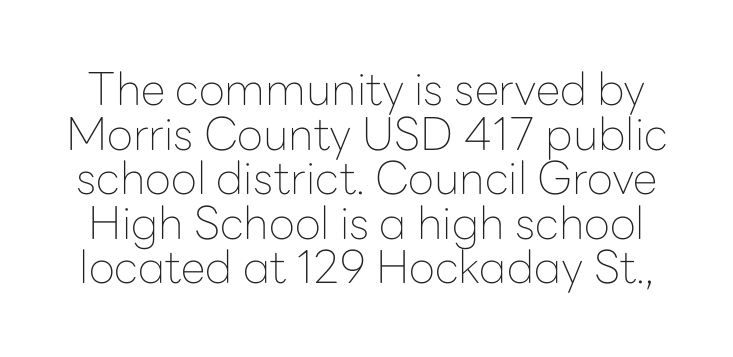
{"serif": "no", "italic": "no", "bold": "no", "weight": "thin", "width": "normal", "stroke_contrast": "low", "x_height": "medium", "monospaced": "no", "underline": "no", "line_spacing": "tight", "line_spacing_ratio": 0.99, "letter_spacing": "normal", "letter_spacing_em": 0.0, "glyph_px": 45}
